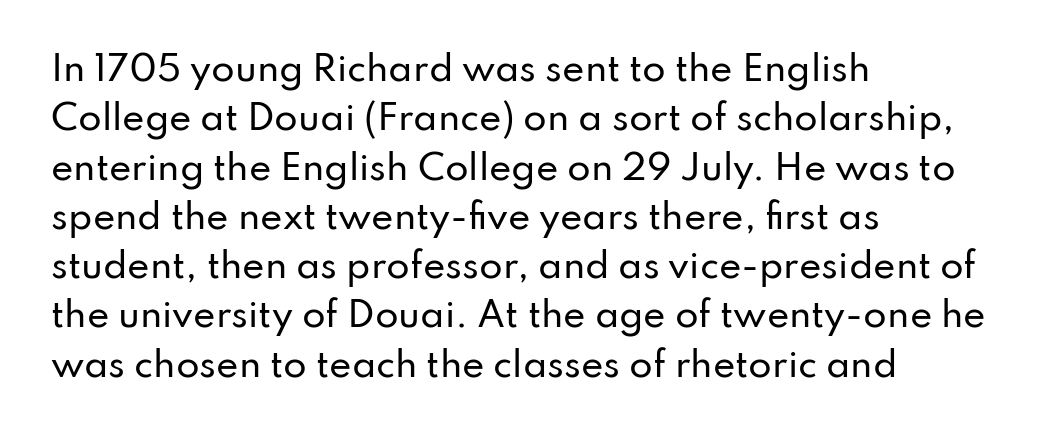
The image shows 34 px sans-serif type, upright; set left-aligned, normal line spacing (1.45x), normal letter spacing, not underlined; low stroke contrast and a small x-height.
